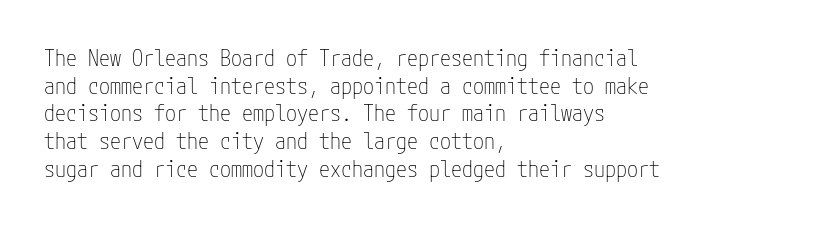
The image shows 22 px text type, upright; set left-aligned, normal line spacing (1.26x), normal letter spacing, not underlined.
